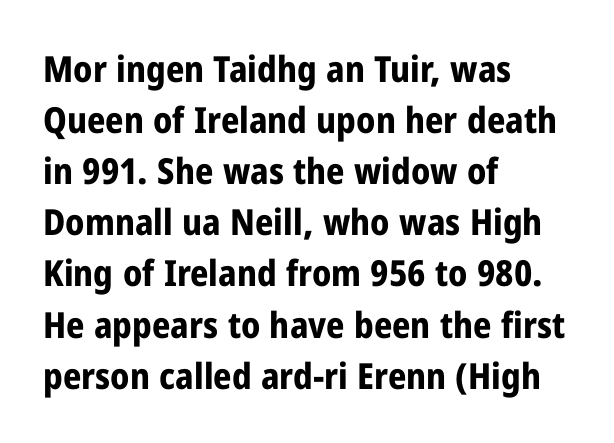
{"serif": "no", "italic": "no", "bold": "yes", "weight": "bold", "width": "condensed", "stroke_contrast": "low", "x_height": "medium", "monospaced": "no", "underline": "no", "align": "left", "line_spacing": "normal", "line_spacing_ratio": 1.42, "letter_spacing": "normal", "letter_spacing_em": 0.0, "glyph_px": 36}
